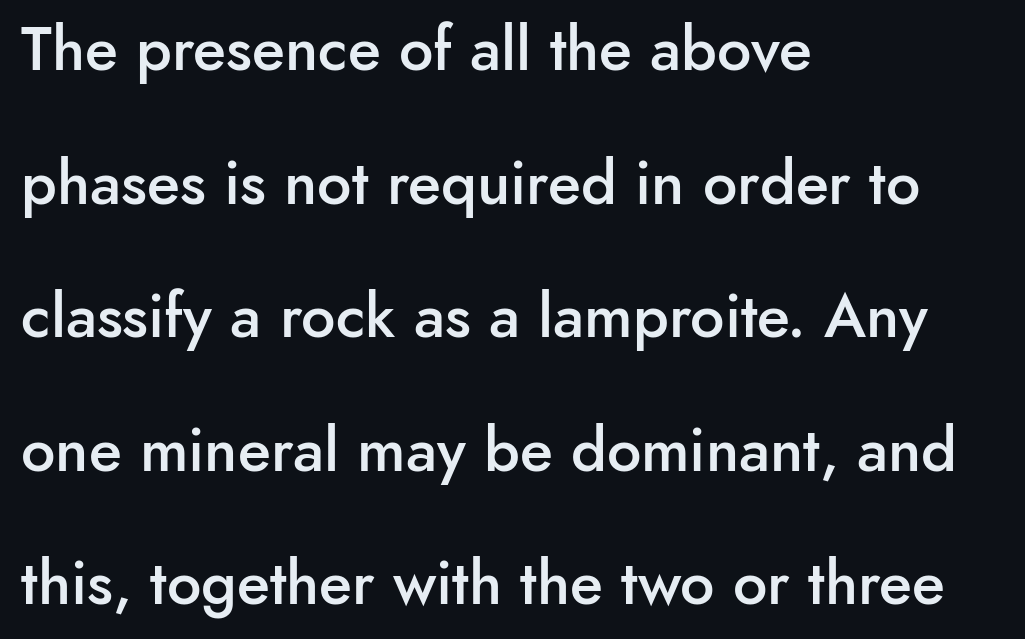
The characters look somewhat weighty, a semibold short of true bold. In CSS terms this would be text-align: left. These lines were composed using upright roman letters. This rendering leaves character spacing at its baseline value.
